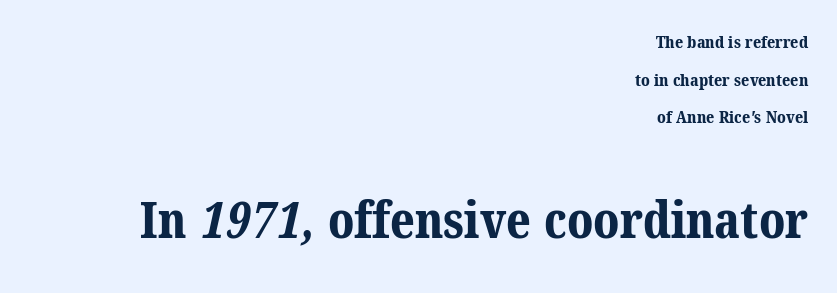
The image shows 51 px bold serif type; set right-aligned, loose line spacing (2.21x), normal letter spacing, not underlined; the second (bottom) block is 3.0x larger; medium stroke contrast and a medium x-height.
